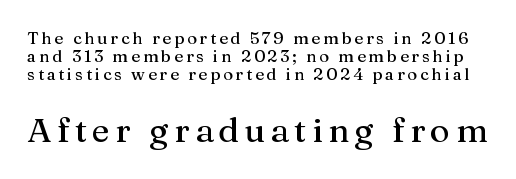
{"serif": "yes", "italic": "no", "width": "normal", "stroke_contrast": "medium", "x_height": "medium", "monospaced": "no", "underline": "no", "line_spacing": "tight", "line_spacing_ratio": 1.06, "larger_block": "second", "size_ratio": 2.0, "glyph_px": 34}
